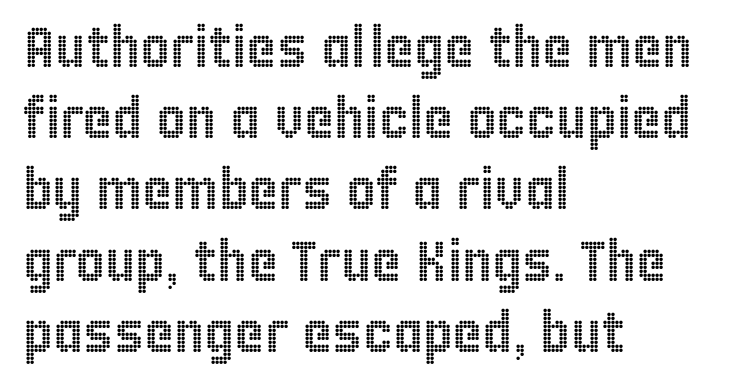
The image shows 57 px condensed type, upright; set left-aligned, normal line spacing (1.25x), normal letter spacing, not underlined; a large x-height.
